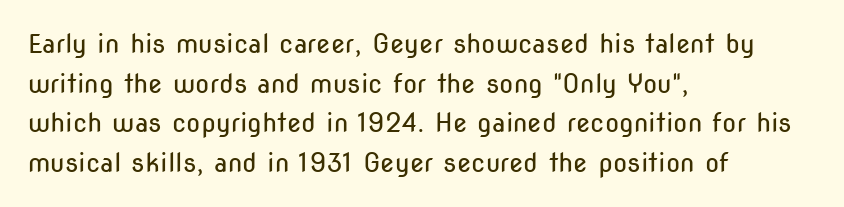
{"italic": "no", "bold": "no", "underline": "no", "align": "left", "line_spacing": "normal", "line_spacing_ratio": 1.52, "letter_spacing": "normal", "letter_spacing_em": 0.0, "glyph_px": 26}
